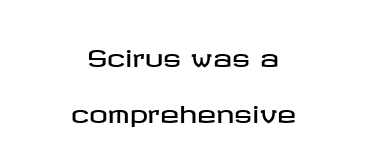
{"italic": "no", "underline": "no", "align": "center", "line_spacing": "loose", "line_spacing_ratio": 2.44, "letter_spacing": "normal", "letter_spacing_em": 0.0, "glyph_px": 23}
